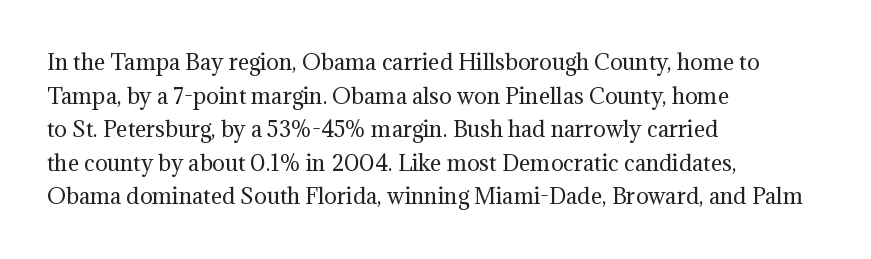
{"italic": "no", "bold": "no", "underline": "no", "align": "left", "line_spacing": "normal", "line_spacing_ratio": 1.6, "letter_spacing": "normal", "letter_spacing_em": 0.0, "glyph_px": 21}
